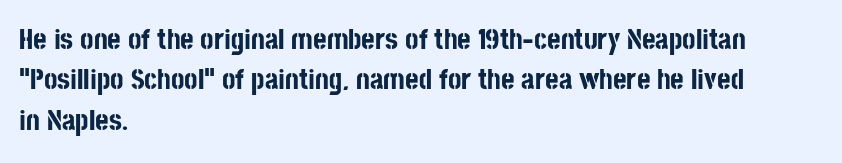
Here the designer chose a conventional face with non-uniform glyph widths. Emphasis by weight is at full strength: bold. Typeset ragged right — the left edge is the straight one. These lines sit exactly where default settings would place them.
